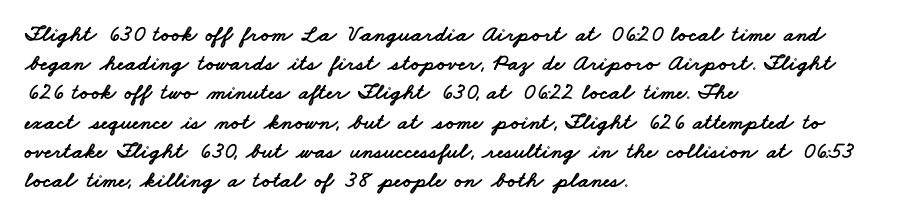
The image shows 23 px text type; set left-aligned, normal line spacing (1.27x), normal letter spacing, not underlined.
